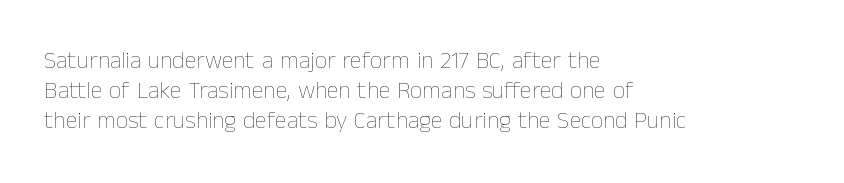
{"italic": "no", "bold": "no", "underline": "no", "align": "left", "line_spacing_ratio": 1.24, "letter_spacing": "normal", "letter_spacing_em": 0.0, "glyph_px": 24}
